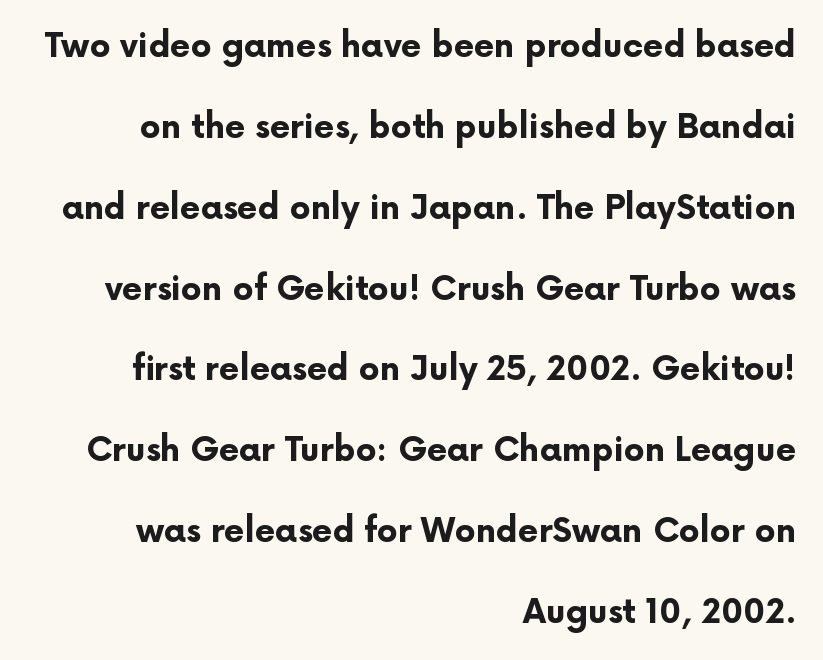
A typesetter would mark this as roman, not italic. Observe the absence of serifs on each vertical stroke in this sample. Has an underline been added? It has not. Is this a fixed-width face? No — the glyphs have proportional, varying widths. The horizontal fit of the characters is conventional and even.
